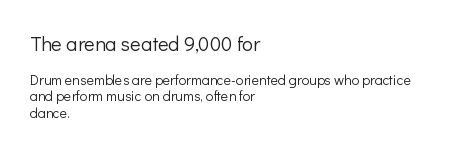
The image shows 20 px text type, upright; set left-aligned, line spacing 1.19x, normal letter spacing, not underlined; the first (top) block is 1.43x larger.
